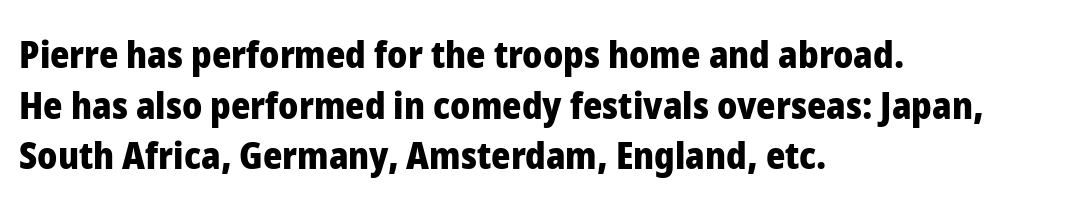
The image shows 37 px heavy sans-serif type, upright; set left-aligned, normal line spacing (1.37x), normal letter spacing, not underlined; low stroke contrast and a medium x-height.
